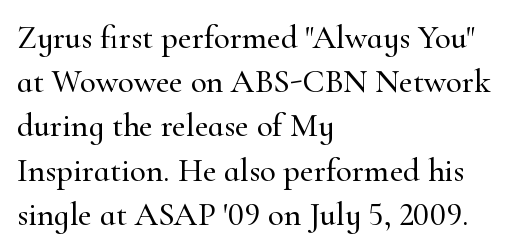
One-word summary of the alignment: left. Just letters on the line, the space beneath them empty. How are the letters spaced? Ordinarily, with no added tracking. Interline gaps are of average width in this sample. Posture: vertical.
